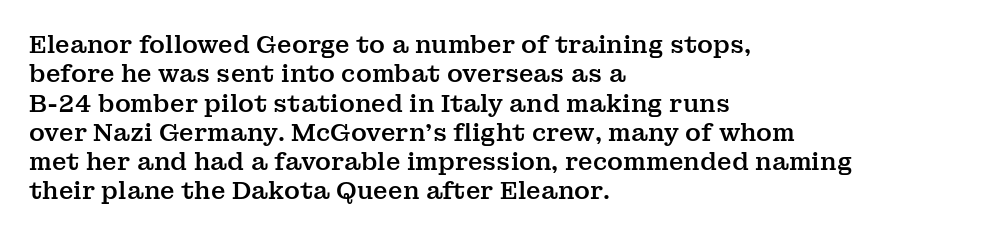
The image shows 24 px text type, upright; set left-aligned, line spacing 1.22x, normal letter spacing, not underlined.
